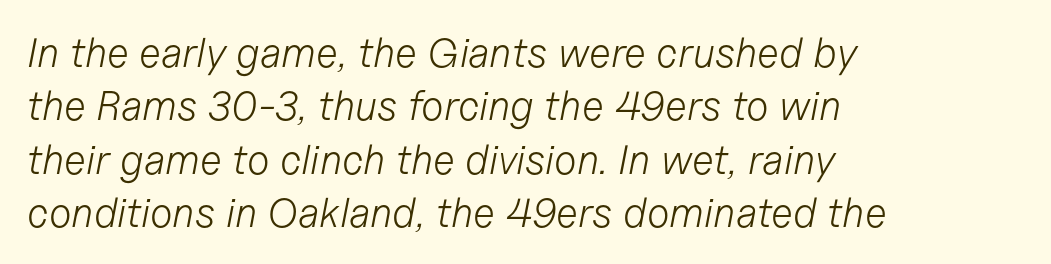
Look at the tracking — it's just the regular setting, nothing added. Compared with typical paragraphs, the rows here are spaced about the same. Proportional: the letters do not fall into vertical columns. Italic: yes, the glyphs are oblique. The cut favours lightness, reaching ordinary text weight at its darkest.
